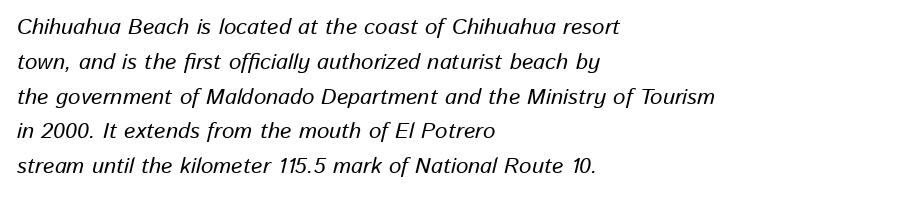
{"italic": "yes", "lean": "right", "slant_degrees": 13, "underline": "no", "align": "left", "line_spacing": "normal", "line_spacing_ratio": 1.58, "letter_spacing": "normal", "letter_spacing_em": 0.0, "glyph_px": 22}
